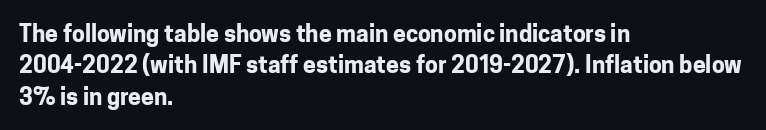
The image shows 23 px bold type, upright; set left-aligned, normal line spacing (1.36x), normal letter spacing, not underlined.
